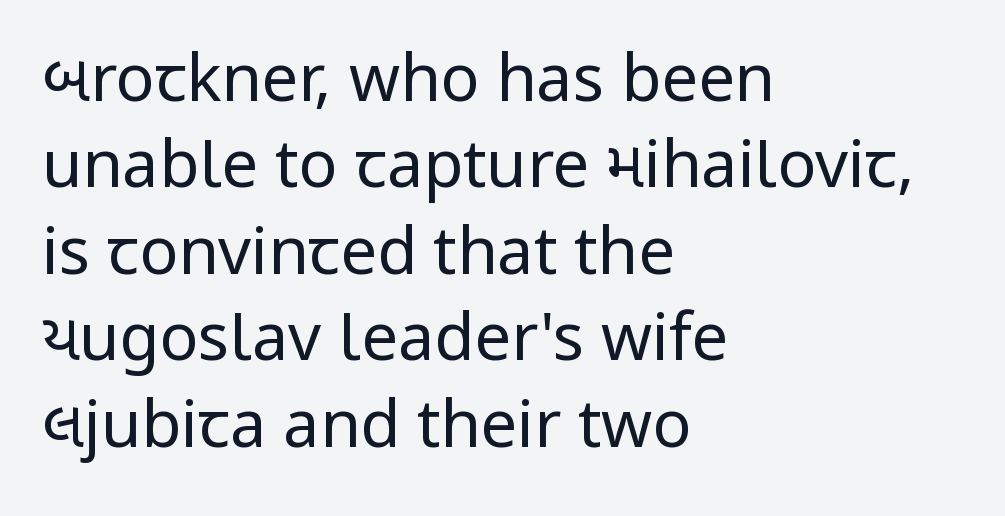
Weight class: somewhere from thin through regular. Tracking value appears to be zero — textbook default spacing. Caption: multi-line text, flush left, ragged right. Characters remain perfectly vertical along every line. Horizontal bands of white between lines are of average thickness.
